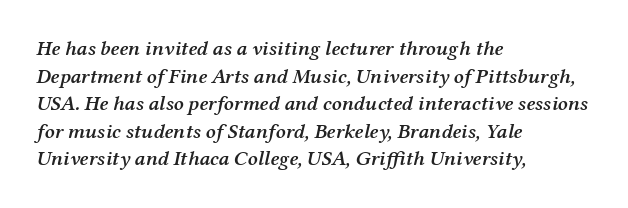
The text carries the slant typical of an italic or oblique font. The designer left line spacing at the default. Default kerning and tracking; the words read as compact shapes. A fair bit of extra ink — the face is semibold, not bold. This sample is left-justified, so line endings fall wherever the words run out.
